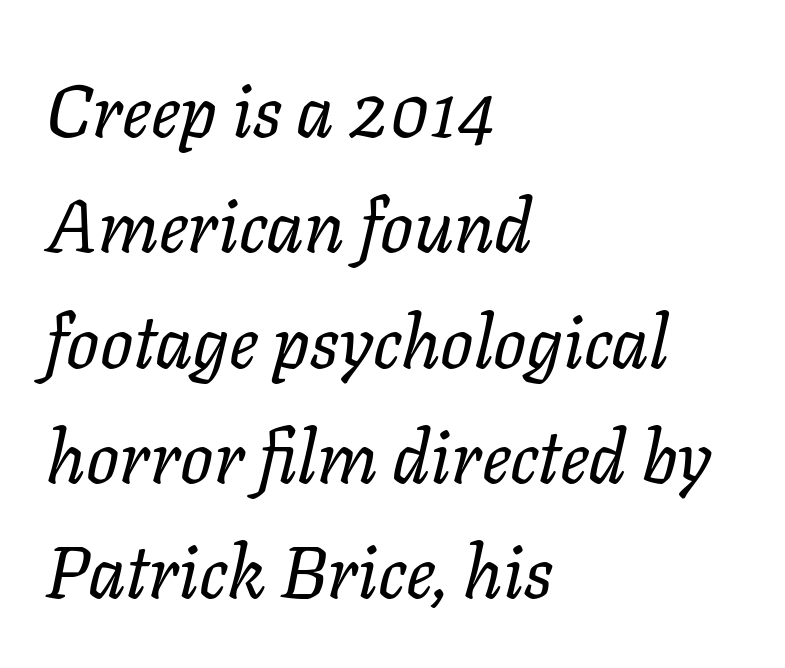
The image shows 73 px regular-weight type, italic (leaning right); set left-aligned, normal line spacing (1.58x), normal letter spacing, not underlined; low stroke contrast and a medium x-height.
